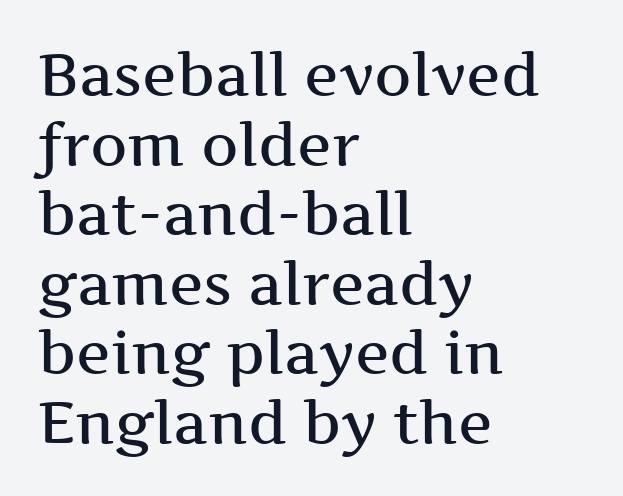
Does the copy run flush right? No — it runs flush left. The face used here is seriffed, in the tradition of book romans. You could not count columns in this text — the font is proportionally spaced. Quick note: underline off. Posture: vertical. Spacing between characters is what you'd get straight out of the box.
